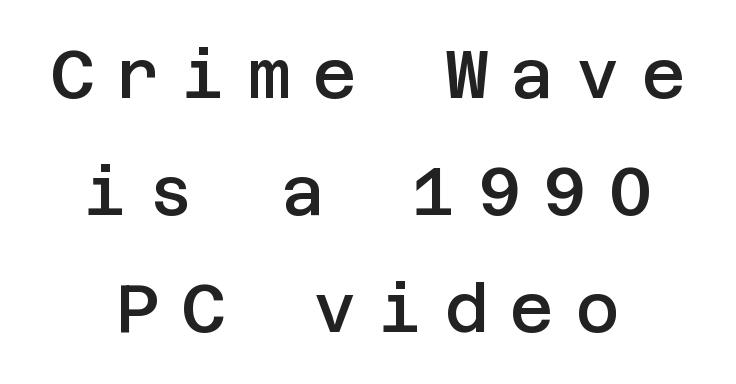
The image shows 67 px semibold sans-serif type, upright; set centered, line spacing 1.75x, unusually wide letter spacing (+0.33 em), not underlined; low stroke contrast and a large x-height.
